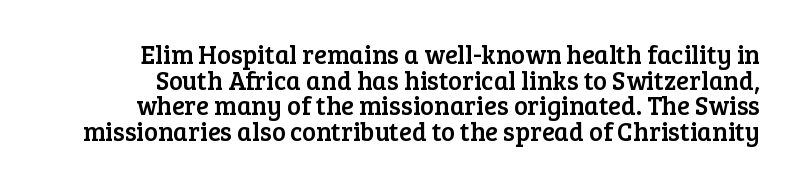
Q: Is the text italic (slanted)? A: No, it is upright.
Q: Is the text underlined? A: No.
Q: Is the spacing between letters normal or unusually wide? A: Normal.
Q: Is the spacing between lines tight, normal or loose? A: Tight.
